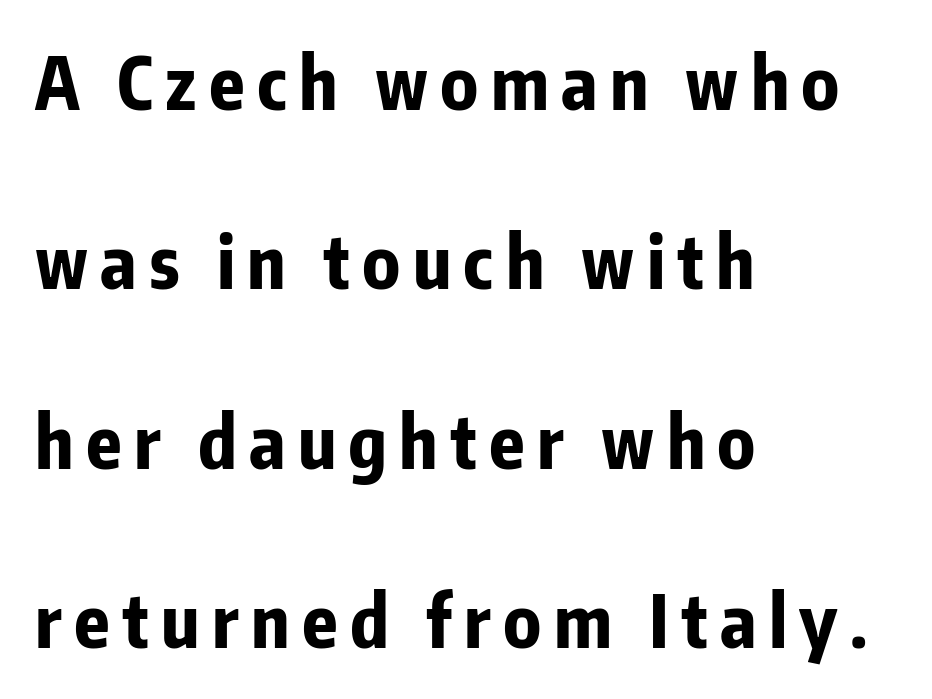
{"serif": "no", "italic": "no", "bold": "yes", "weight": "bold", "width": "condensed", "stroke_contrast": "low", "x_height": "medium", "monospaced": "no", "underline": "no", "align": "left", "line_spacing": "loose", "line_spacing_ratio": 2.49, "glyph_px": 72}
